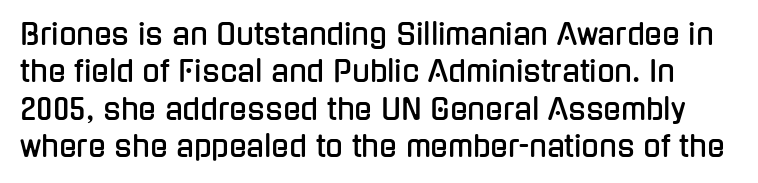
{"serif": "no", "italic": "no", "width": "condensed", "stroke_contrast": "low", "x_height": "medium", "monospaced": "no", "underline": "no", "line_spacing": "normal", "line_spacing_ratio": 1.29, "letter_spacing": "normal", "letter_spacing_em": 0.0, "glyph_px": 29}
